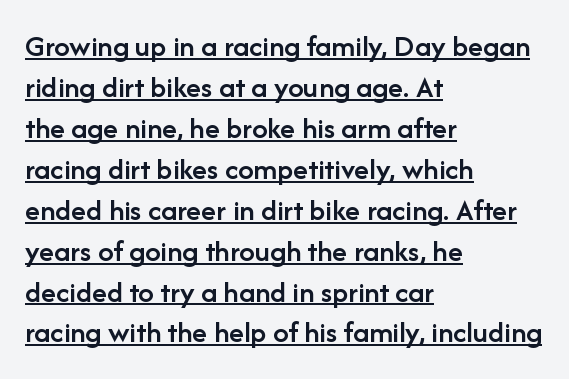
Q: Is the text bold? A: Semi-bold.
Q: Is the text italic (slanted)? A: No, it is upright.
Q: Is the typeface a serif or a sans-serif typeface? A: Sans-serif.
Q: Is the text underlined? A: Yes.
Q: How is the paragraph aligned? A: Left-aligned.
Q: Is the spacing between letters normal or unusually wide? A: Normal.
Q: Is the spacing between lines tight, normal or loose? A: Normal.
Q: Width (condensed, normal, or wide)? A: Normal.
Q: Stroke contrast? A: Low.
Q: x-height? A: Medium.
Q: Monospaced? A: No.
